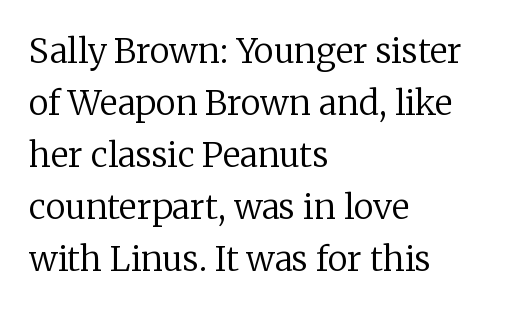
The image shows 34 px regular-weight serif type, upright; set left-aligned, normal line spacing (1.53x), normal letter spacing, not underlined; low stroke contrast and a medium x-height.
